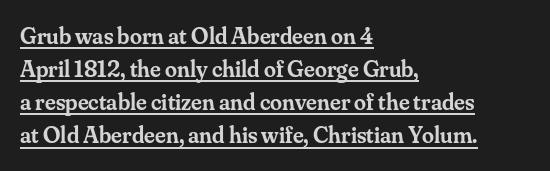
Q: Is the text bold? A: Semi-bold.
Q: Is the text italic (slanted)? A: No, it is upright.
Q: Is the text underlined? A: Yes.
Q: How is the paragraph aligned? A: Left-aligned.
Q: Is the spacing between letters normal or unusually wide? A: Normal.
Q: Is the spacing between lines tight, normal or loose? A: Normal.
